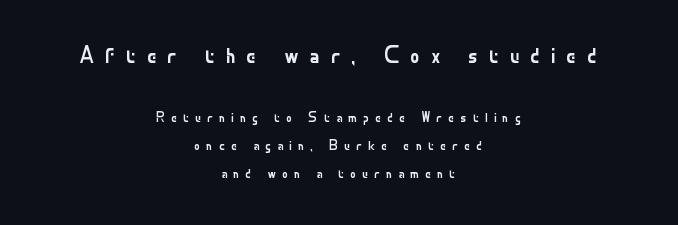
The designer gave the opening block more size than the closing block. Letter spacing: wide. Just letters on the line, the space beneath them empty. The specimen reads as upright at a glance. Each new line begins a long way beneath the previous one.
